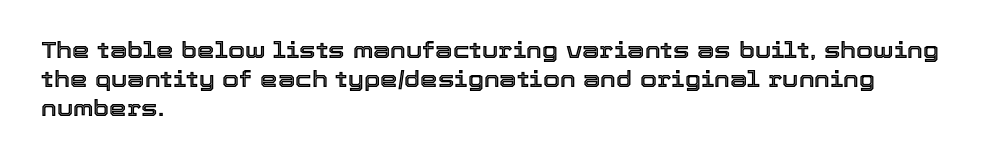
Q: Is the text italic (slanted)? A: No, it is upright.
Q: Is the text underlined? A: No.
Q: How is the paragraph aligned? A: Left-aligned.
Q: Is the spacing between letters normal or unusually wide? A: Normal.
Q: Is the spacing between lines tight, normal or loose? A: Normal.
